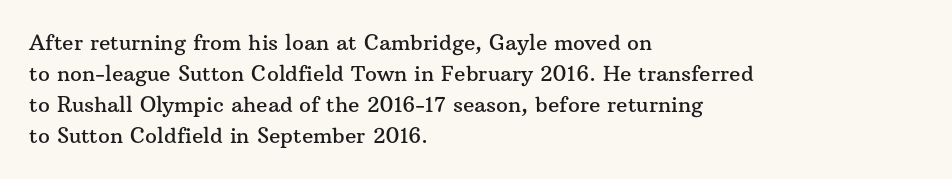
The image shows 21 px text type, upright; set left-aligned, normal line spacing (1.48x), normal letter spacing, not underlined.
